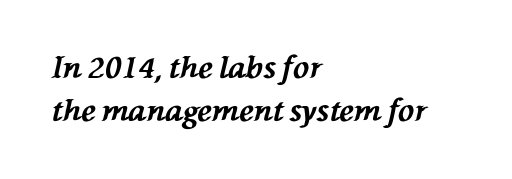
Q: Is the text bold? A: Yes.
Q: Is the text italic (slanted)? A: Yes, it leans left by about 76 degrees.
Q: Is the text underlined? A: No.
Q: How is the paragraph aligned? A: Left-aligned.
Q: Is the spacing between letters normal or unusually wide? A: Normal.
Q: Is the spacing between lines tight, normal or loose? A: Normal.
Q: Width (condensed, normal, or wide)? A: Normal.
Q: Stroke contrast? A: Medium.
Q: x-height? A: Medium.
Q: Monospaced? A: No.
